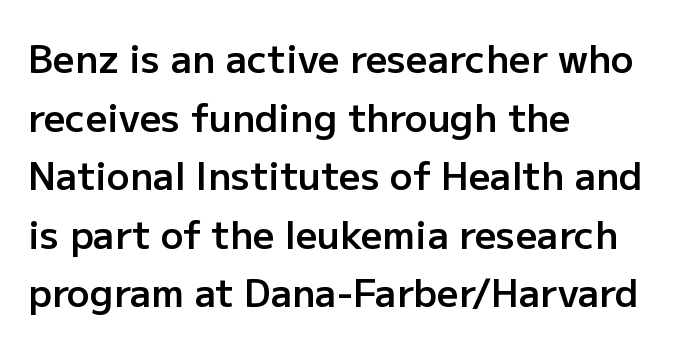
The image shows 38 px semibold sans-serif type, upright; set left-aligned, normal line spacing (1.54x), normal letter spacing, not underlined; low stroke contrast and a medium x-height.
